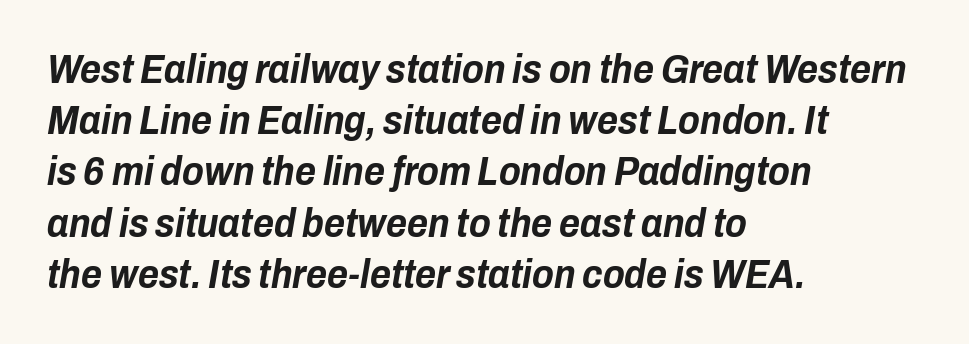
Quick note: italic. The foot of each line stays bare and open. Varying glyph widths throughout — classic text-font behaviour. As a designer I'd log this as weight 700, bold. This block has exactly the height ordinary leading produces. Default kerning and tracking; the words read as compact shapes.
